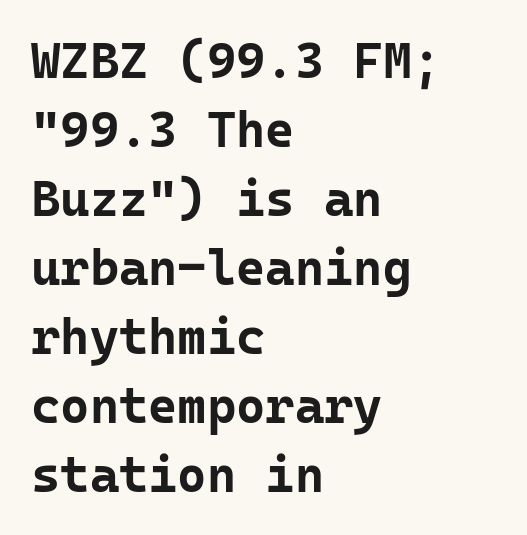
The image shows 50 px bold sans-serif type, upright, monospaced; set left-aligned, normal line spacing (1.38x), normal letter spacing, not underlined; low stroke contrast and a medium x-height.
